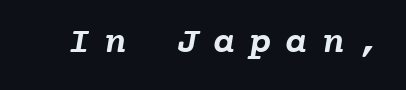
The area under the type is left untouched. These lines are rendered in a fixed-pitch font. Observe the wide spacing: letters keep a clear distance from each other. Weight check: bold — yes, fully.
